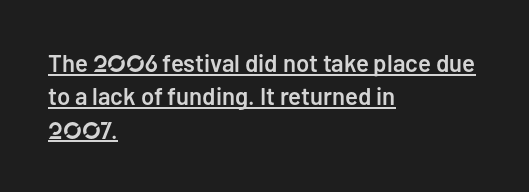
The image shows 24 px text type, upright; set left-aligned, normal line spacing (1.39x), normal letter spacing, underlined.
